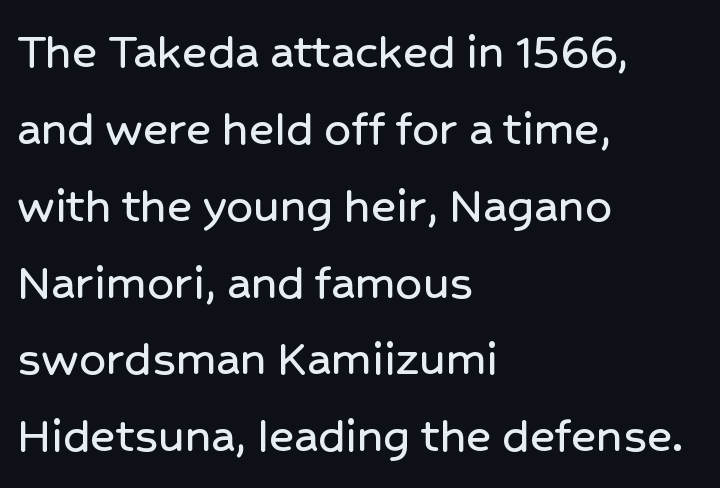
Q: Is the text italic (slanted)? A: No, it is upright.
Q: Is the typeface a serif or a sans-serif typeface? A: Sans-serif.
Q: Is the text underlined? A: No.
Q: How is the paragraph aligned? A: Left-aligned.
Q: Is the spacing between letters normal or unusually wide? A: Normal.
Q: Is the spacing between lines tight, normal or loose? A: Normal.
Q: Width (condensed, normal, or wide)? A: Normal.
Q: Stroke contrast? A: Low.
Q: x-height? A: Medium.
Q: Monospaced? A: No.
